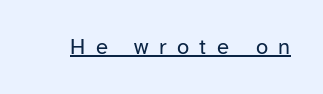
This is roman type, the default non-slanted kind. The typesetting does not lean heavy: it is not bold. The type is letterspaced generously, with wide tracking. What decoration does the sample have? An underline.
